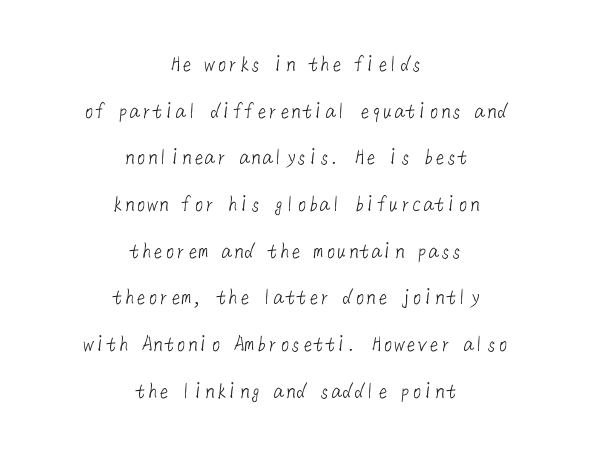
Q: Is the text bold? A: No.
Q: Is the text underlined? A: No.
Q: How is the paragraph aligned? A: Centered.
Q: Is the spacing between letters normal or unusually wide? A: Normal.
Q: Is the spacing between lines tight, normal or loose? A: Loose.
